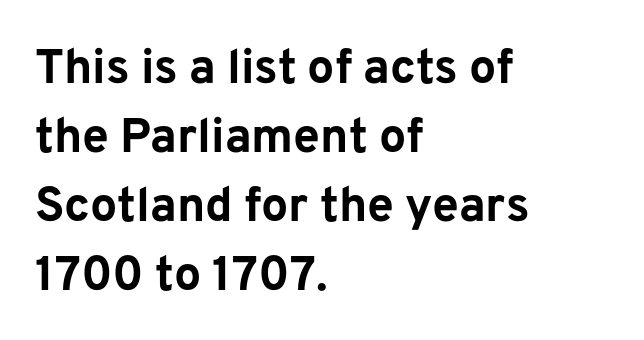
Q: Is the text bold? A: Yes.
Q: Is the text italic (slanted)? A: No, it is upright.
Q: Is the typeface a serif or a sans-serif typeface? A: Sans-serif.
Q: Is the text underlined? A: No.
Q: How is the paragraph aligned? A: Left-aligned.
Q: Is the spacing between letters normal or unusually wide? A: Normal.
Q: Is the spacing between lines tight, normal or loose? A: Normal.
Q: Width (condensed, normal, or wide)? A: Normal.
Q: Stroke contrast? A: Low.
Q: x-height? A: Medium.
Q: Monospaced? A: No.
